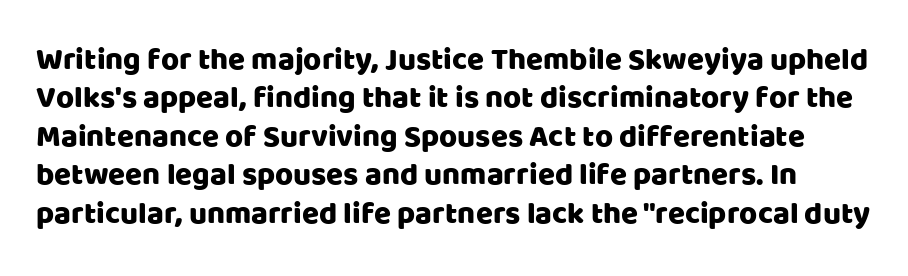
Q: Is the text italic (slanted)? A: No, it is upright.
Q: Is the typeface a serif or a sans-serif typeface? A: Sans-serif.
Q: Is the text underlined? A: No.
Q: Is the spacing between letters normal or unusually wide? A: Normal.
Q: Width (condensed, normal, or wide)? A: Normal.
Q: Stroke contrast? A: Low.
Q: x-height? A: Large.
Q: Monospaced? A: No.
